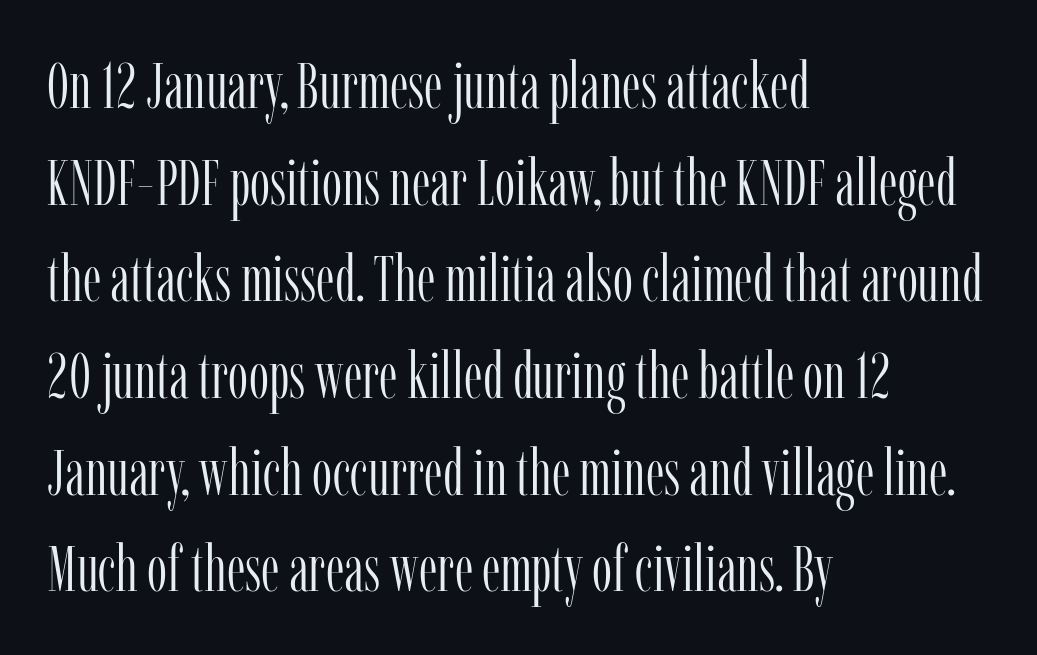
Q: Is the text bold? A: No.
Q: Is the text italic (slanted)? A: No, it is upright.
Q: Is the typeface a serif or a sans-serif typeface? A: Serif.
Q: Is the text underlined? A: No.
Q: How is the paragraph aligned? A: Left-aligned.
Q: Is the spacing between letters normal or unusually wide? A: Normal.
Q: Is the spacing between lines tight, normal or loose? A: Normal.
Q: Width (condensed, normal, or wide)? A: Condensed.
Q: Stroke contrast? A: Low.
Q: x-height? A: Medium.
Q: Monospaced? A: No.
